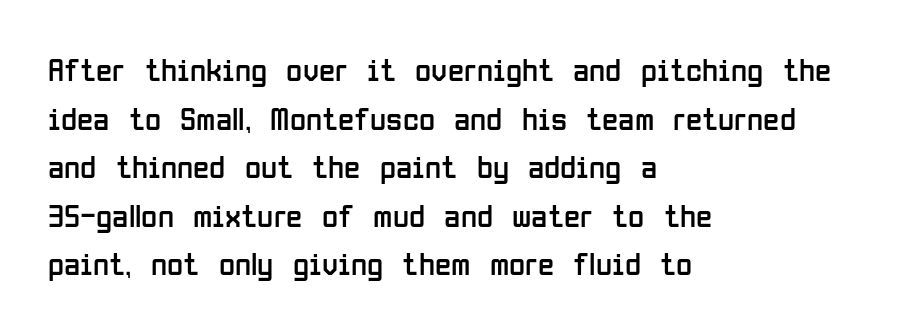
Q: Is the text bold? A: No.
Q: Is the text italic (slanted)? A: No, it is upright.
Q: Is the typeface a serif or a sans-serif typeface? A: Sans-serif.
Q: Is the text underlined? A: No.
Q: How is the paragraph aligned? A: Left-aligned.
Q: Is the spacing between letters normal or unusually wide? A: Normal.
Q: Is the spacing between lines tight, normal or loose? A: Normal.
Q: Width (condensed, normal, or wide)? A: Condensed.
Q: Stroke contrast? A: Low.
Q: x-height? A: Medium.
Q: Monospaced? A: No.
